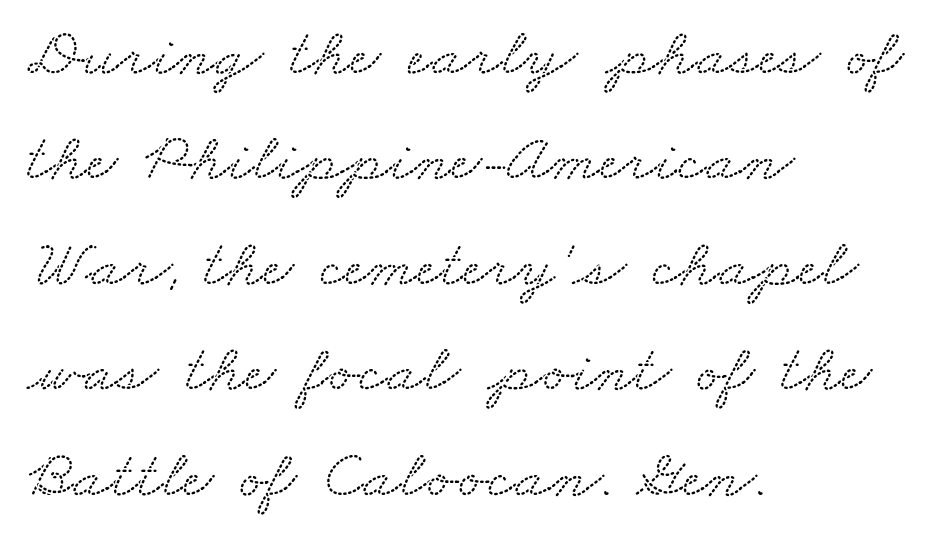
The ragged edge is on the right, which tells us the setting is flush left. Beneath every word, the page is bare. The rendering shows small feet on the letterforms — a serif design. Looks like regular typesetting: each glyph gets only the width it needs. These lines sit exactly where default settings would place them.
